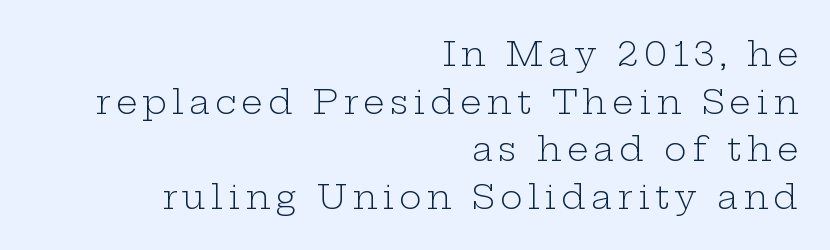
Is there any slant? The stems are plumb. The text was rendered using a seriffed face with decorative stroke endings. Teacher's note: observe the even right margin — that is flush-right alignment. The rendering uses a moderate line-height, typical for paragraphs. Glance below the letters and you will spot only blank space.
